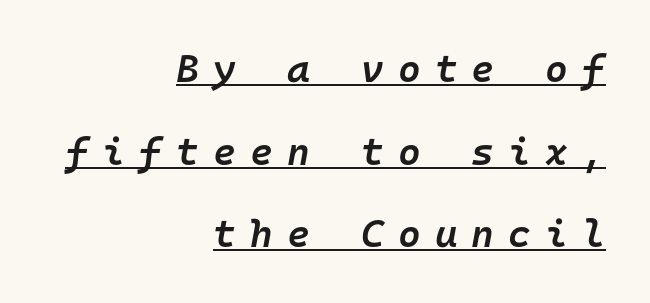
The image shows 39 px semibold type, italic (leaning right), monospaced; set right-aligned, loose line spacing (2.12x), unusually wide letter spacing (+0.36 em), underlined; low stroke contrast and a medium x-height.
